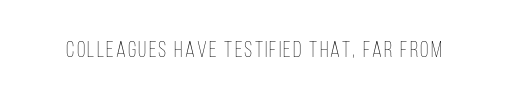
The specimen reads as upright at a glance. The face looks like a standard text weight, possibly lighter. Nobody drew a line under any word here.
